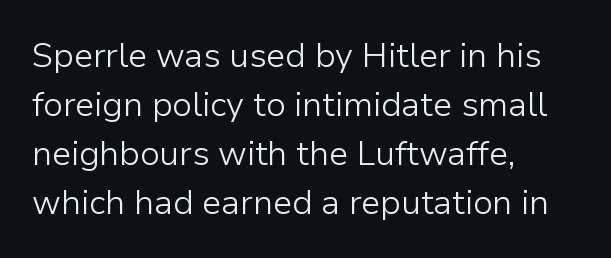
The image shows 34 px light sans-serif type, upright; set left-aligned, normal line spacing (1.44x), normal letter spacing, not underlined; low stroke contrast and a medium x-height.
